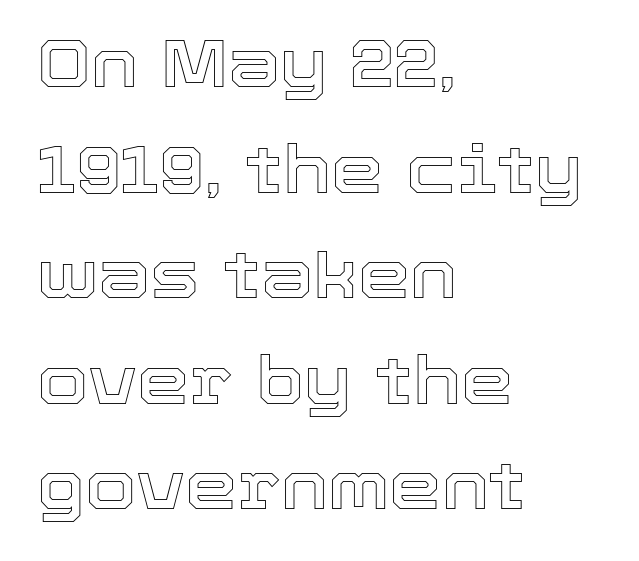
{"italic": "no", "width": "normal", "x_height": "medium", "monospaced": "no", "underline": "no", "align": "left", "line_spacing": "normal", "line_spacing_ratio": 1.6, "letter_spacing": "normal", "letter_spacing_em": 0.0, "glyph_px": 66}
